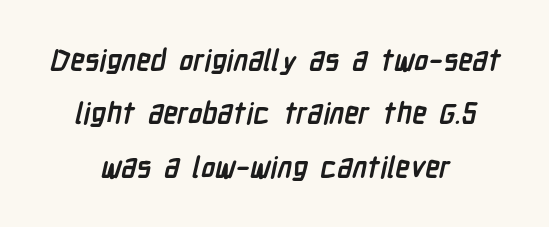
The image shows 29 px semibold, condensed sans-serif type; set centered, line spacing 1.84x, normal letter spacing, not underlined; low stroke contrast and a medium x-height.
